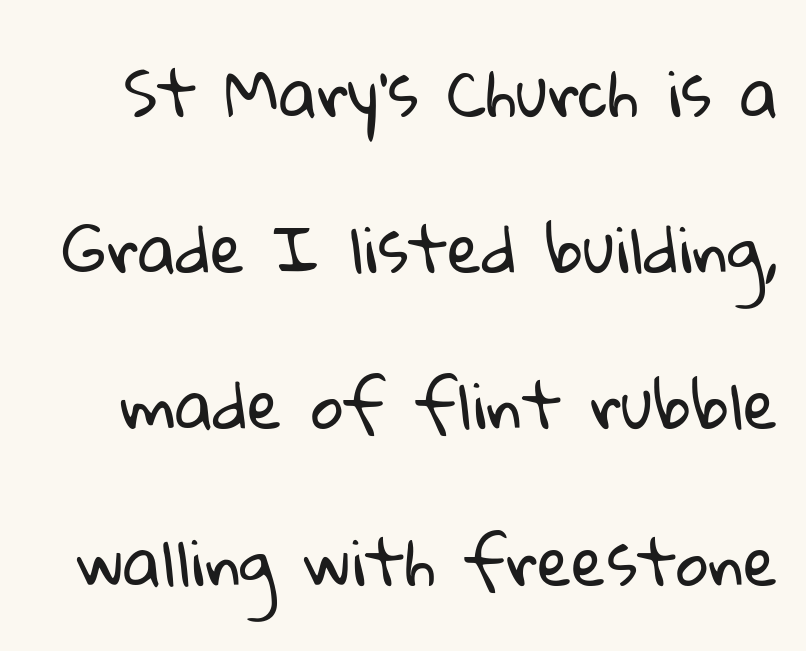
The image shows 63 px regular-weight sans-serif type; set loose line spacing (2.48x), normal letter spacing, not underlined; low stroke contrast and a medium x-height.
